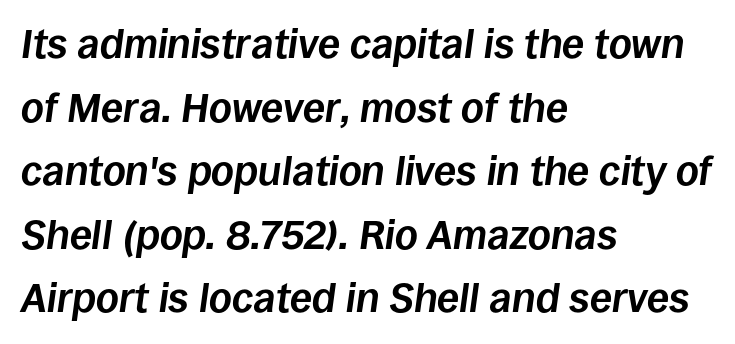
Q: Is the text bold? A: Yes.
Q: Is the text italic (slanted)? A: Yes, it leans right by about 8 degrees.
Q: Is the text underlined? A: No.
Q: How is the paragraph aligned? A: Left-aligned.
Q: Is the spacing between letters normal or unusually wide? A: Normal.
Q: Is the spacing between lines tight, normal or loose? A: Normal.
Q: Width (condensed, normal, or wide)? A: Normal.
Q: Stroke contrast? A: Low.
Q: x-height? A: Large.
Q: Monospaced? A: No.
